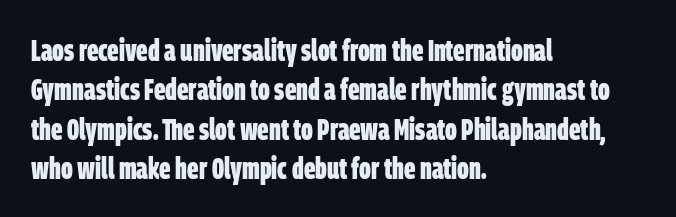
Q: Is the text bold? A: Yes.
Q: Is the typeface a serif or a sans-serif typeface? A: Sans-serif.
Q: Is the text underlined? A: No.
Q: How is the paragraph aligned? A: Left-aligned.
Q: Is the spacing between letters normal or unusually wide? A: Normal.
Q: Is the spacing between lines tight, normal or loose? A: Normal.
Q: Width (condensed, normal, or wide)? A: Condensed.
Q: Stroke contrast? A: Low.
Q: x-height? A: Large.
Q: Monospaced? A: No.
